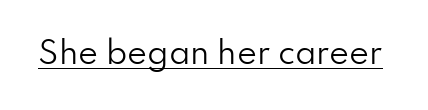
Q: Is the text bold? A: No.
Q: Is the text italic (slanted)? A: No, it is upright.
Q: Is the typeface a serif or a sans-serif typeface? A: Sans-serif.
Q: Is the text underlined? A: Yes.
Q: Is the spacing between letters normal or unusually wide? A: Normal.
Q: Width (condensed, normal, or wide)? A: Normal.
Q: Stroke contrast? A: Low.
Q: x-height? A: Small.
Q: Monospaced? A: No.
